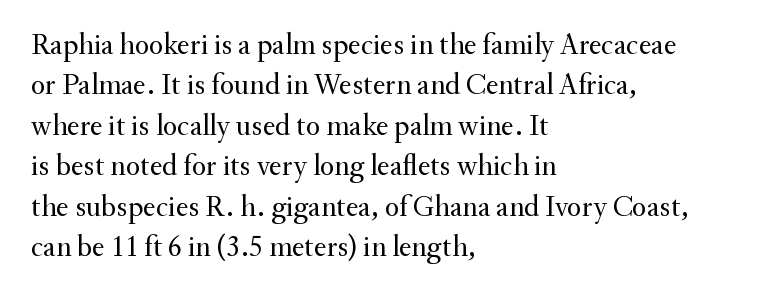
The image shows 30 px regular-weight serif type, upright; set left-aligned, normal line spacing (1.35x), normal letter spacing, not underlined; medium stroke contrast and a small x-height.
